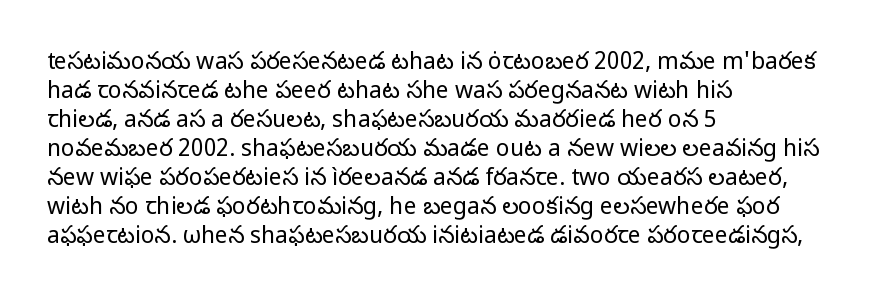
Q: Is the text bold? A: No.
Q: Is the text italic (slanted)? A: No, it is upright.
Q: Is the text underlined? A: No.
Q: How is the paragraph aligned? A: Left-aligned.
Q: Is the spacing between letters normal or unusually wide? A: Normal.
Q: Is the spacing between lines tight, normal or loose? A: Normal.
